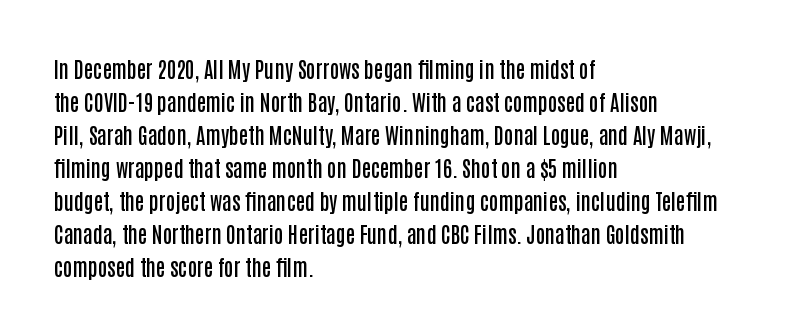
The image shows 21 px text type, upright; set left-aligned, normal line spacing (1.57x), normal letter spacing, not underlined.
